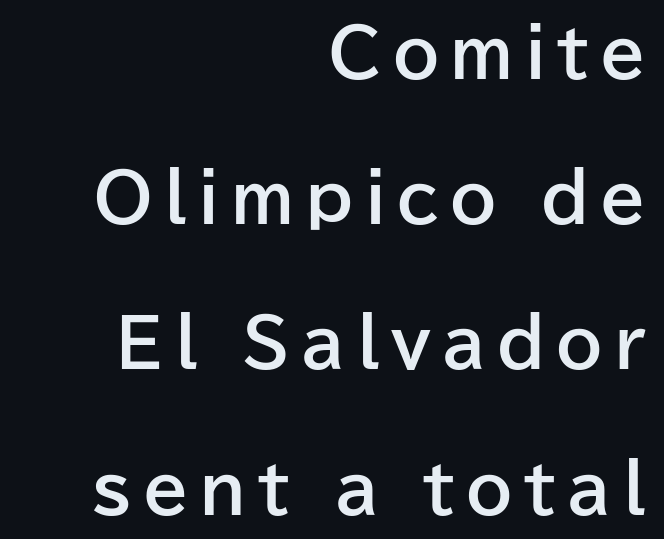
Q: Is the text bold? A: Yes.
Q: Is the text italic (slanted)? A: No, it is upright.
Q: Is the typeface a serif or a sans-serif typeface? A: Sans-serif.
Q: Is the text underlined? A: No.
Q: How is the paragraph aligned? A: Right-aligned.
Q: Is the spacing between lines tight, normal or loose? A: Loose.
Q: Width (condensed, normal, or wide)? A: Normal.
Q: Stroke contrast? A: Low.
Q: x-height? A: Medium.
Q: Monospaced? A: No.
